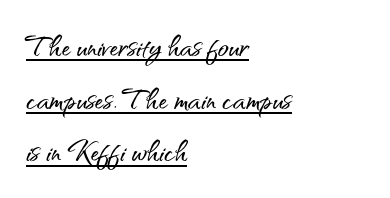
Q: Is the text italic (slanted)? A: Yes.
Q: Is the typeface a serif or a sans-serif typeface? A: Sans-serif.
Q: Is the text underlined? A: Yes.
Q: How is the paragraph aligned? A: Left-aligned.
Q: Is the spacing between letters normal or unusually wide? A: Normal.
Q: Is the spacing between lines tight, normal or loose? A: Normal.
Q: Width (condensed, normal, or wide)? A: Normal.
Q: Stroke contrast? A: Medium.
Q: x-height? A: Small.
Q: Monospaced? A: No.
